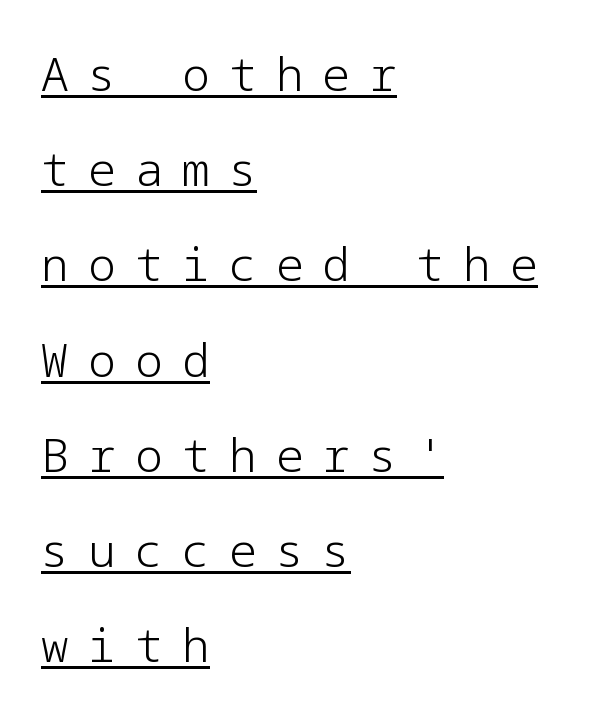
Each line starts at the same left margin while the right side varies. Notice how the stems are strictly vertical — no italics here. Stroke terminals: plain, sans-serif. No chunkiness to these letters — they're not bold.
